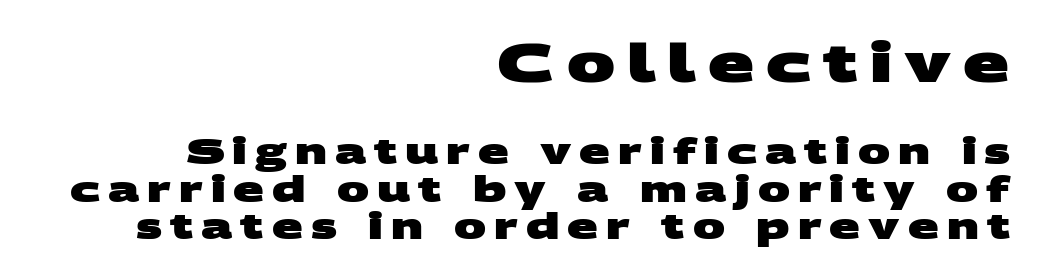
The rendering uses a small line-height, squeezing the rows. The glyphs have the mass of a bold cut. Serifs: no, the terminals of the letterforms are clean. The lines are quadded right. Underlining? Definitely not there. In this sample the first text group is rendered at the bigger scale.
